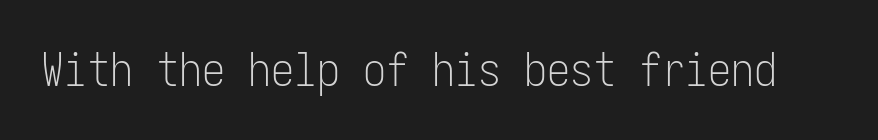
{"serif": "no", "italic": "no", "bold": "no", "weight": "light", "width": "condensed", "stroke_contrast": "low", "x_height": "medium", "underline": "no", "letter_spacing": "normal", "letter_spacing_em": 0.0, "glyph_px": 46}
